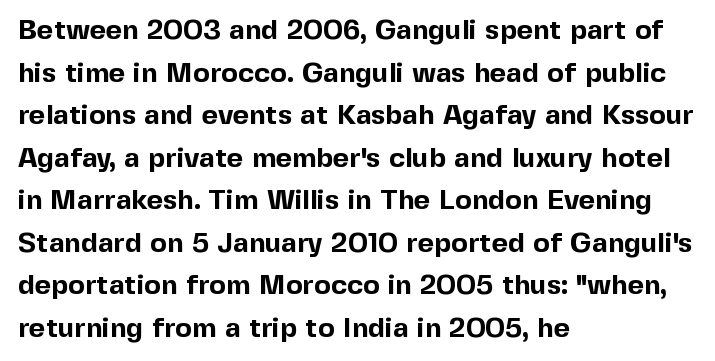
Chunky letters — that's bold for sure. A roman cut, with each character standing at attention. Proportional: the letters do not fall into vertical columns. These lines keep a tight, regular rhythm from letter to letter. The rendering uses a moderate line-height, typical for paragraphs.
